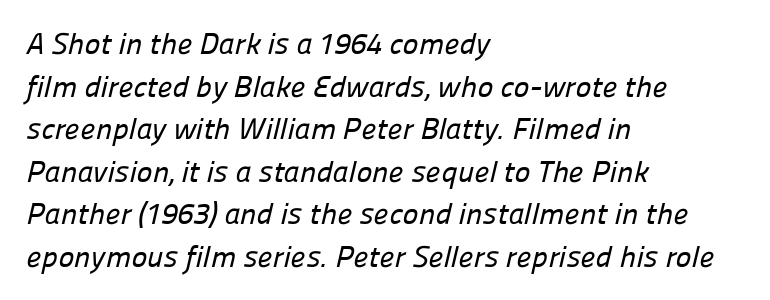
Q: Is the typeface a serif or a sans-serif typeface? A: Sans-serif.
Q: Is the text underlined? A: No.
Q: How is the paragraph aligned? A: Left-aligned.
Q: Is the spacing between letters normal or unusually wide? A: Normal.
Q: Is the spacing between lines tight, normal or loose? A: Normal.
Q: Width (condensed, normal, or wide)? A: Normal.
Q: Stroke contrast? A: Low.
Q: x-height? A: Medium.
Q: Monospaced? A: No.
